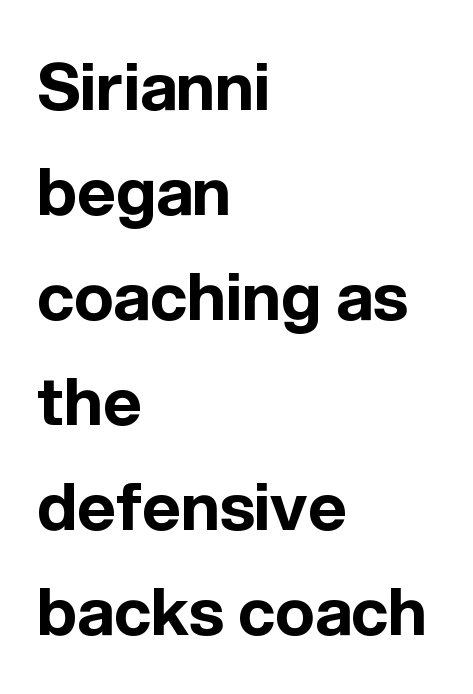
{"serif": "no", "italic": "no", "bold": "yes", "weight": "bold", "width": "normal", "x_height": "medium", "monospaced": "no", "underline": "no", "align": "left", "line_spacing": "normal", "line_spacing_ratio": 1.59, "letter_spacing": "normal", "letter_spacing_em": 0.0, "glyph_px": 66}
